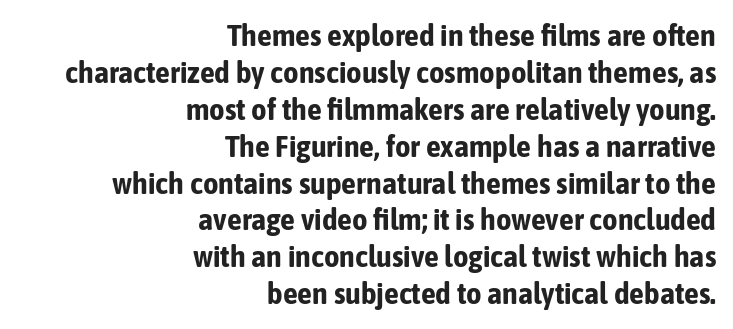
{"serif": "no", "italic": "no", "bold": "yes", "weight": "bold", "width": "condensed", "stroke_contrast": "low", "x_height": "medium", "monospaced": "no", "underline": "no", "align": "right", "line_spacing_ratio": 1.23, "letter_spacing": "normal", "letter_spacing_em": 0.0, "glyph_px": 30}
